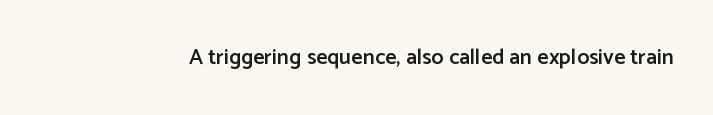
The image shows 22 px text type, upright; set normal letter spacing, not underlined.
